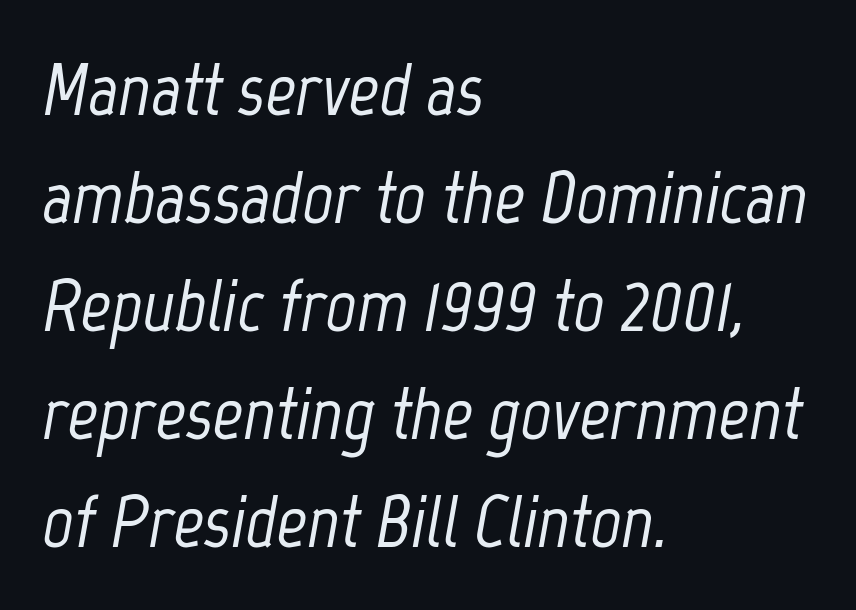
Casual observation: everything's shoved over to the left. These lines are rendered in a variable-pitch font. The foot of each line stays bare and open. An italicized treatment has been applied to the whole sample. Default kerning and tracking; the words read as compact shapes. Baseline-to-baseline distance is the conventional proportion of letter height.
